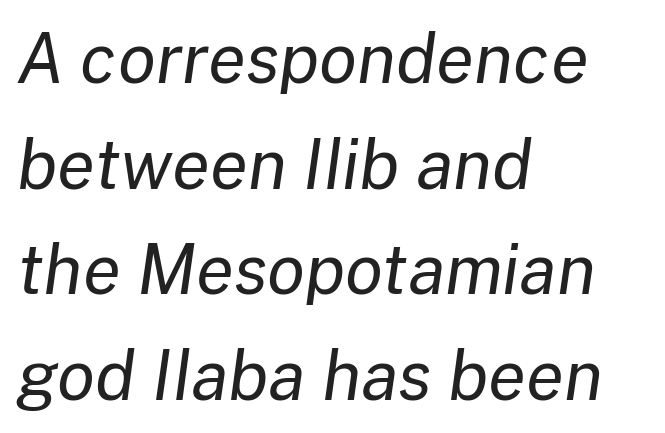
Reading down the block, your eye returns to a fixed left position each line. Leading: standard. The gap between lines stays unmarked. A typesetter would call this proportional, since set widths differ per character.
